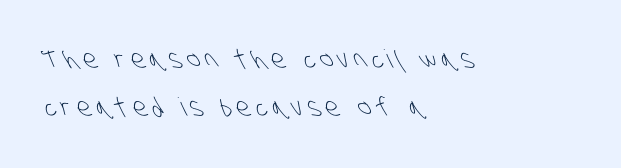
{"bold": "no", "underline": "no", "align": "left", "line_spacing": "loose", "line_spacing_ratio": 1.93, "letter_spacing": "wide", "letter_spacing_em": 0.21, "glyph_px": 25}
